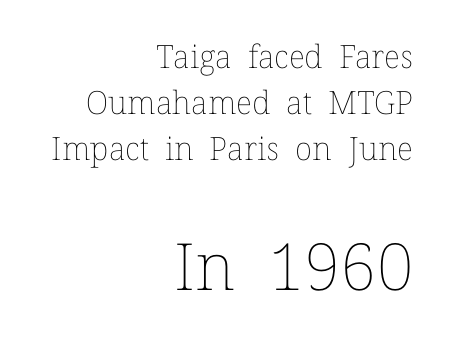
Stems and bowls with no extra thickness — not bold. The space between consecutive lines is moderate. No extra tracking has been applied to these lines. Every stem runs plumb, perpendicular to the baseline. Character widths vary here, with narrow letters taking less room than wide ones.
